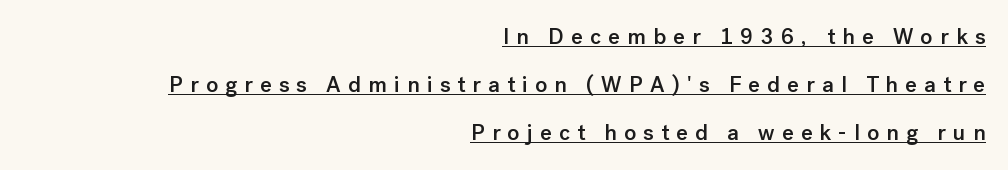
Q: Is the text bold? A: Semi-bold.
Q: Is the text italic (slanted)? A: No, it is upright.
Q: Is the text underlined? A: Yes.
Q: How is the paragraph aligned? A: Right-aligned.
Q: Is the spacing between letters normal or unusually wide? A: Unusually wide.
Q: Is the spacing between lines tight, normal or loose? A: Loose.
